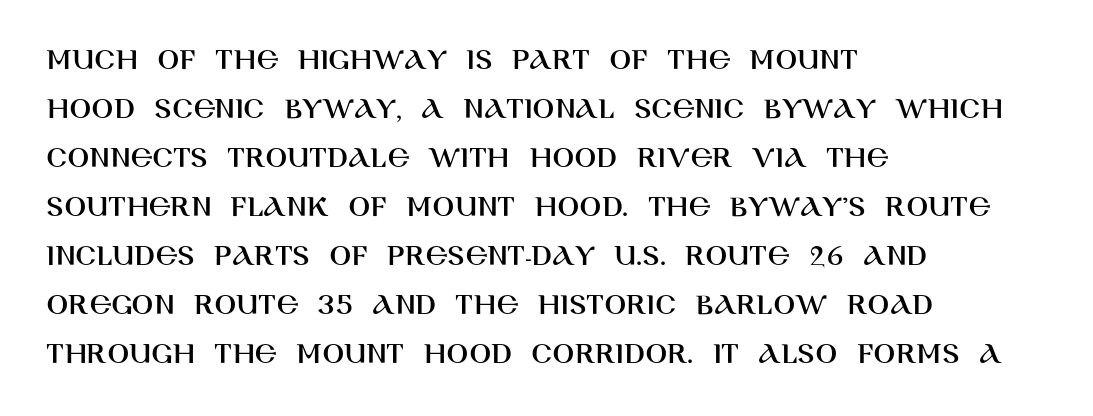
Q: Is the text italic (slanted)? A: No, it is upright.
Q: Is the typeface a serif or a sans-serif typeface? A: Sans-serif.
Q: Is the text underlined? A: No.
Q: How is the paragraph aligned? A: Left-aligned.
Q: Is the spacing between letters normal or unusually wide? A: Normal.
Q: Is the spacing between lines tight, normal or loose? A: Normal.
Q: Width (condensed, normal, or wide)? A: Normal.
Q: Stroke contrast? A: High.
Q: x-height? A: Large.
Q: Monospaced? A: No.
